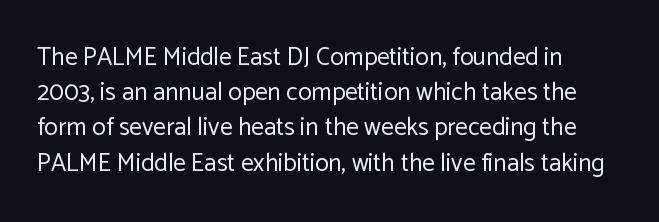
Weight: not bold — regular or lighter. Summary of vertical rhythm: regular, with standard interline spacing. Italic? Not at all — the glyphs are vertical. Words appear dense and cohesive because spacing is normal. Glance below the letters and you will spot only blank space.
